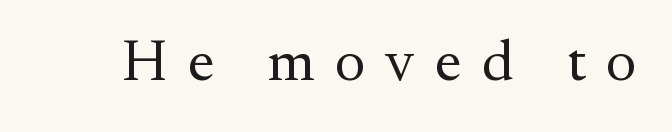
The image shows 59 px regular-weight serif type, upright; set unusually wide letter spacing (+0.34 em), not underlined; medium stroke contrast and a small x-height.
